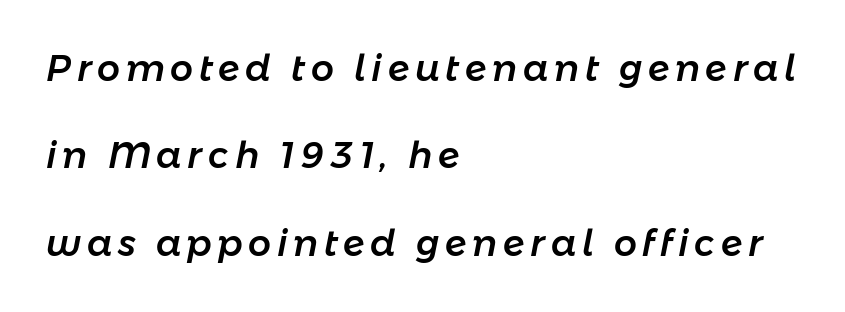
The lines are quadded left. The designer dialed line spacing up above the default. The area under the type is left untouched. Each letter keeps its own natural width here, so spacing adapts to shape. Every character sits at an angle, as italics do.
